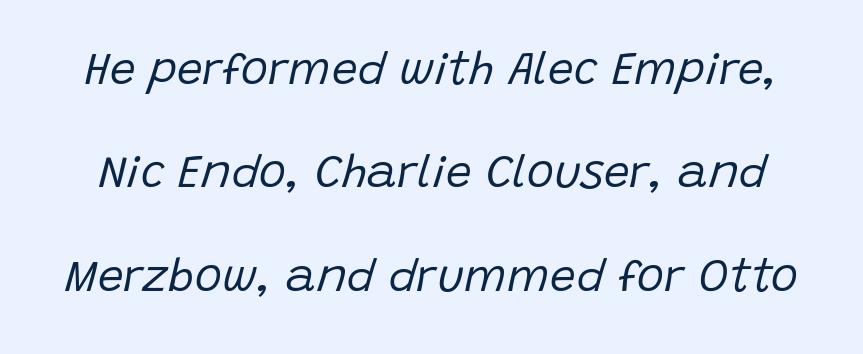
{"italic": "yes", "lean": "right", "slant_degrees": 15, "bold": "no", "weight": "regular", "width": "normal", "stroke_contrast": "low", "x_height": "large", "monospaced": "no", "underline": "no", "line_spacing": "loose", "line_spacing_ratio": 2.25, "letter_spacing": "normal", "letter_spacing_em": 0.0, "glyph_px": 46}
